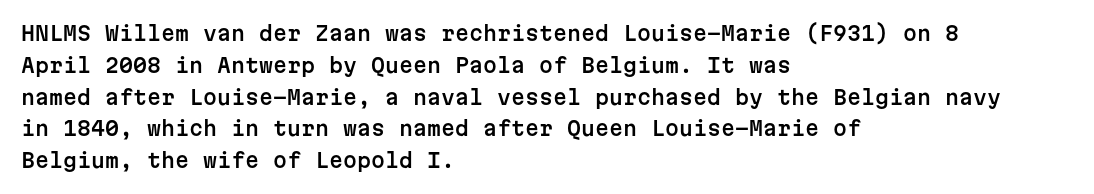
{"italic": "no", "underline": "no", "align": "left", "line_spacing": "normal", "line_spacing_ratio": 1.59, "letter_spacing": "normal", "letter_spacing_em": 0.0, "glyph_px": 20}
